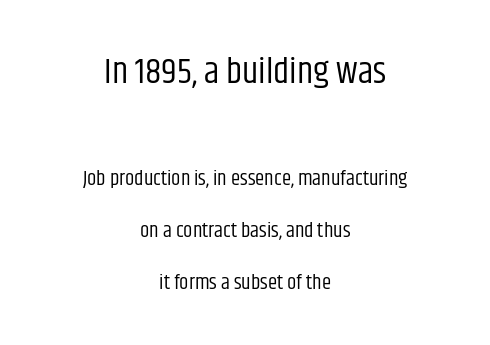
Grotesque or geometric, the face here clearly has no serifs. Of the two passages, the one on top uses the larger point size. Underline: absent. Rendered with straight, roman letterforms. Alignment: centered.
